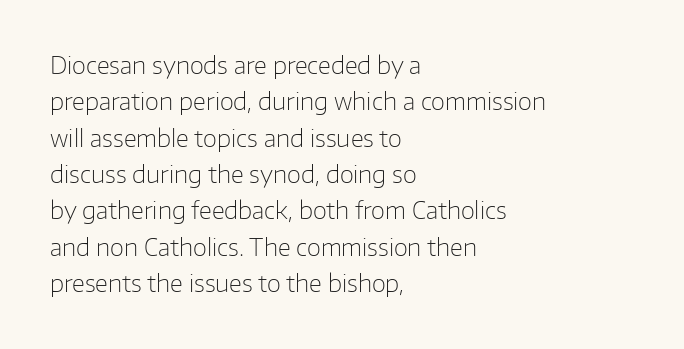
{"italic": "no", "bold": "no", "underline": "no", "align": "left", "line_spacing": "normal", "line_spacing_ratio": 1.58, "letter_spacing": "normal", "letter_spacing_em": 0.0, "glyph_px": 23}
